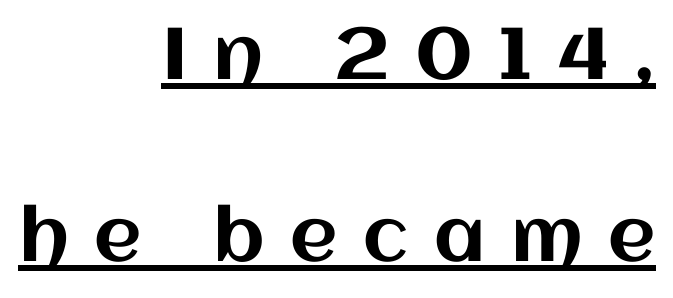
{"italic": "no", "width": "normal", "stroke_contrast": "medium", "x_height": "large", "monospaced": "no", "underline": "yes", "align": "right", "line_spacing": "loose", "line_spacing_ratio": 2.49, "letter_spacing": "wide", "letter_spacing_em": 0.35, "glyph_px": 73}
